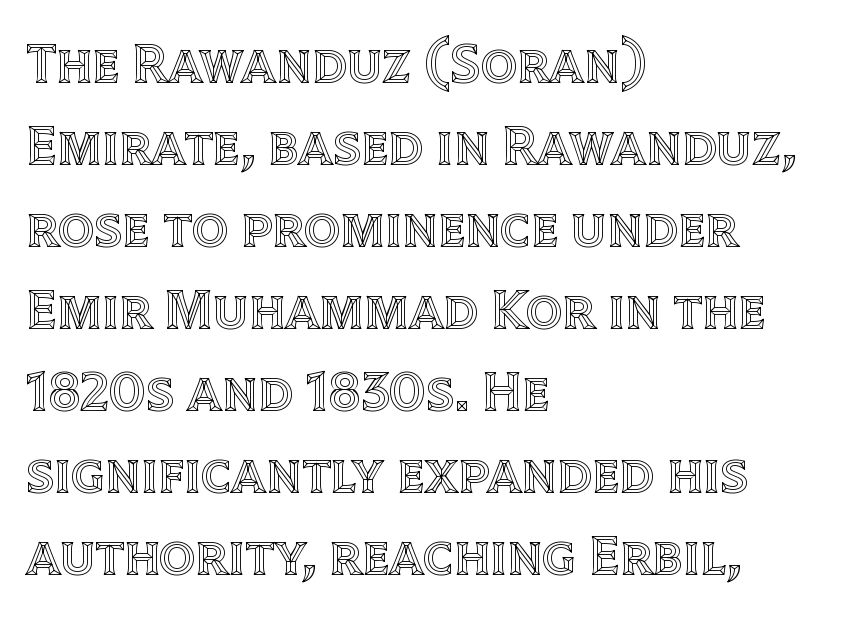
The glyphs are unaccompanied by any horizontal stroke below them. You could not count columns in this text — the font is proportionally spaced. Every stem runs plumb, perpendicular to the baseline. The setting favours the left margin, as ordinary paragraphs usually do. Evenly set lines give the paragraph a standard silhouette.
